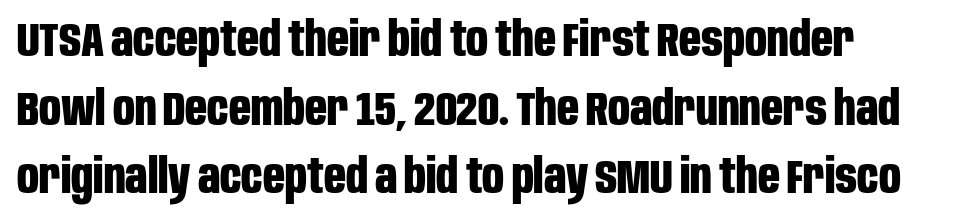
The image shows 48 px bold, condensed sans-serif type, upright; set normal line spacing (1.43x), normal letter spacing, not underlined; low stroke contrast and a large x-height.
